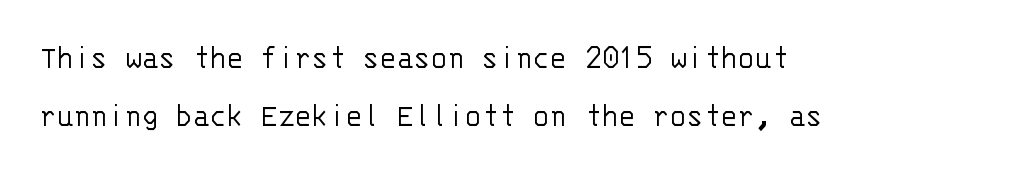
Font category for this specimen: sans-serif. Every row of glyphs begins at an identical x-position on the left. The block of text has a typical density, with ordinary space between rows. Compared with typical body copy, the letter spacing here is the same.
